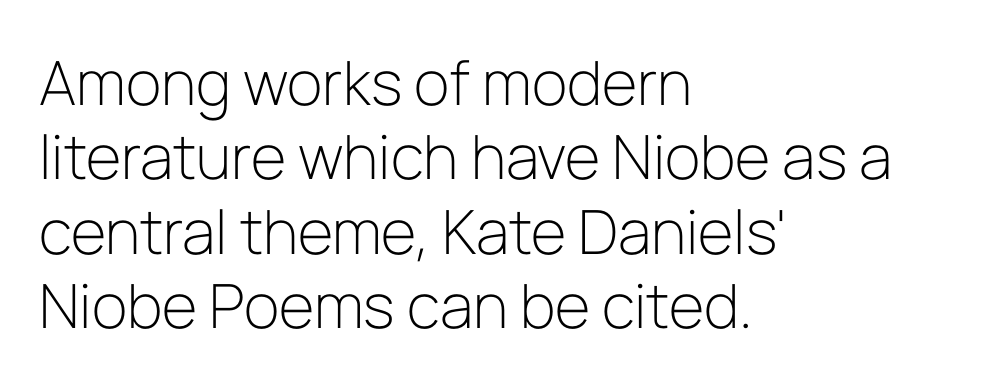
{"serif": "no", "italic": "no", "bold": "no", "weight": "light", "width": "normal", "stroke_contrast": "low", "x_height": "medium", "monospaced": "no", "underline": "no", "align": "left", "line_spacing_ratio": 1.22, "letter_spacing": "normal", "letter_spacing_em": 0.0, "glyph_px": 61}
